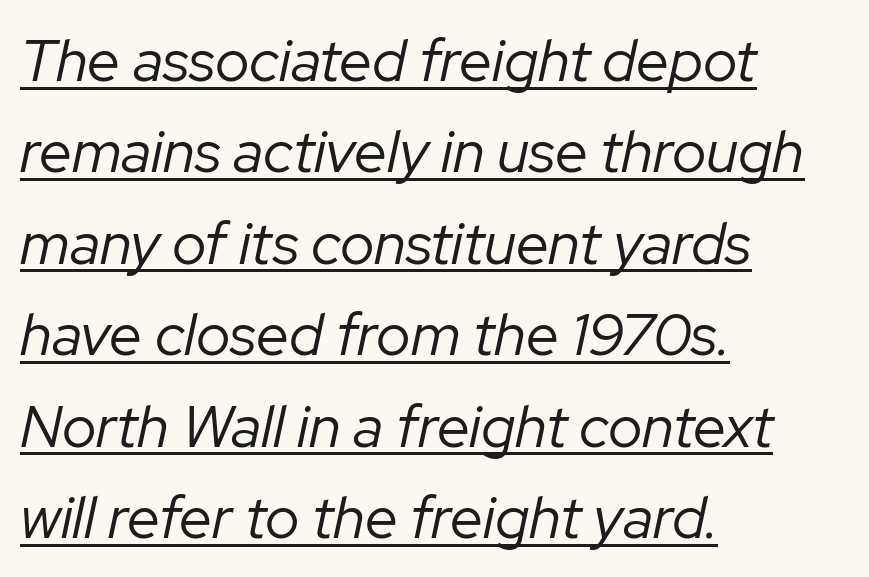
Q: Is the text bold? A: No.
Q: Is the text italic (slanted)? A: Yes, it leans right by about 12 degrees.
Q: Is the text underlined? A: Yes.
Q: How is the paragraph aligned? A: Left-aligned.
Q: Is the spacing between letters normal or unusually wide? A: Normal.
Q: Is the spacing between lines tight, normal or loose? A: Normal.
Q: Width (condensed, normal, or wide)? A: Normal.
Q: Stroke contrast? A: Low.
Q: x-height? A: Medium.
Q: Monospaced? A: No.
